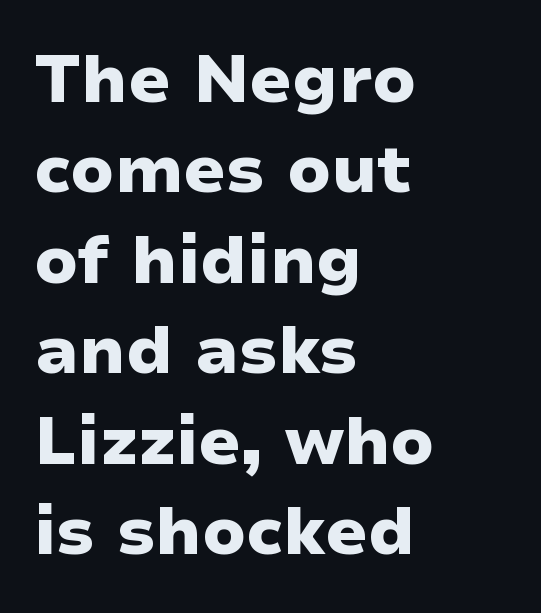
Q: Is the text bold? A: Yes.
Q: Is the text italic (slanted)? A: No, it is upright.
Q: Is the typeface a serif or a sans-serif typeface? A: Sans-serif.
Q: Is the text underlined? A: No.
Q: How is the paragraph aligned? A: Left-aligned.
Q: Is the spacing between letters normal or unusually wide? A: Normal.
Q: Is the spacing between lines tight, normal or loose? A: Normal.
Q: Width (condensed, normal, or wide)? A: Wide.
Q: Stroke contrast? A: Low.
Q: x-height? A: Medium.
Q: Monospaced? A: No.
